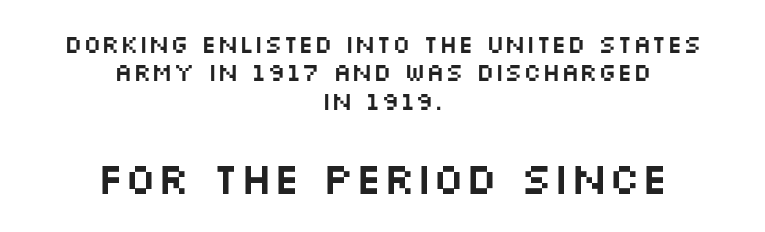
{"serif": "no", "italic": "no", "width": "wide", "stroke_contrast": "medium", "x_height": "large", "monospaced": "no", "underline": "no", "align": "center", "line_spacing": "tight", "line_spacing_ratio": 1.14, "letter_spacing": "normal", "letter_spacing_em": 0.0, "larger_block": "second", "size_ratio": 1.76, "glyph_px": 44}
